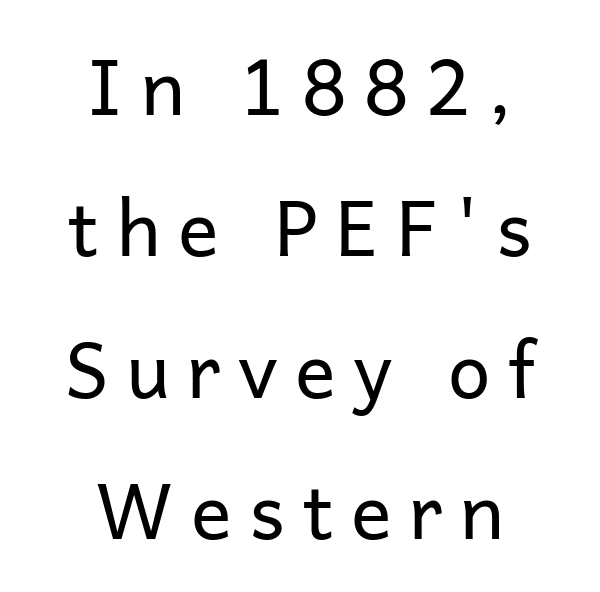
The passage shown is typed in a proportional face where columns would drift. Every stem runs plumb, perpendicular to the baseline. The baseline area is clear. Weight: regular or lighter. This sample uses expanded letter spacing, leaving extra air between glyphs.
